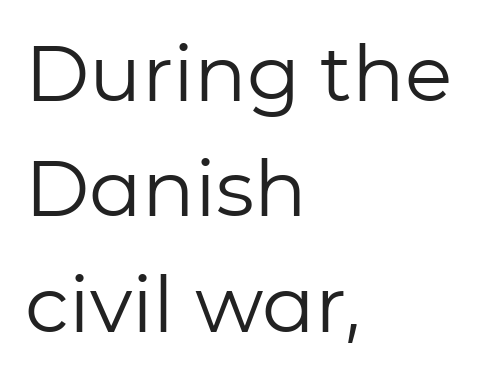
{"serif": "no", "italic": "no", "bold": "no", "weight": "regular", "width": "normal", "stroke_contrast": "low", "x_height": "medium", "monospaced": "no", "underline": "no", "align": "left", "line_spacing": "normal", "line_spacing_ratio": 1.48, "letter_spacing": "normal", "letter_spacing_em": 0.0, "glyph_px": 78}
